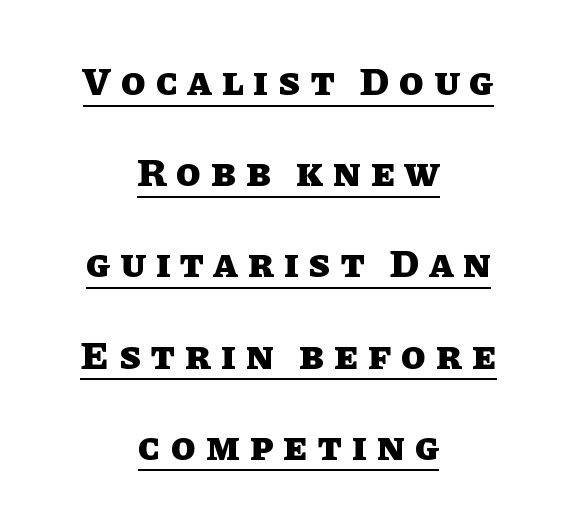
Q: Is the text bold? A: Yes.
Q: Is the text italic (slanted)? A: No, it is upright.
Q: Is the text underlined? A: Yes.
Q: How is the paragraph aligned? A: Centered.
Q: Is the spacing between letters normal or unusually wide? A: Unusually wide.
Q: Is the spacing between lines tight, normal or loose? A: Loose.
Q: Width (condensed, normal, or wide)? A: Normal.
Q: Stroke contrast? A: Low.
Q: x-height? A: Large.
Q: Monospaced? A: No.
